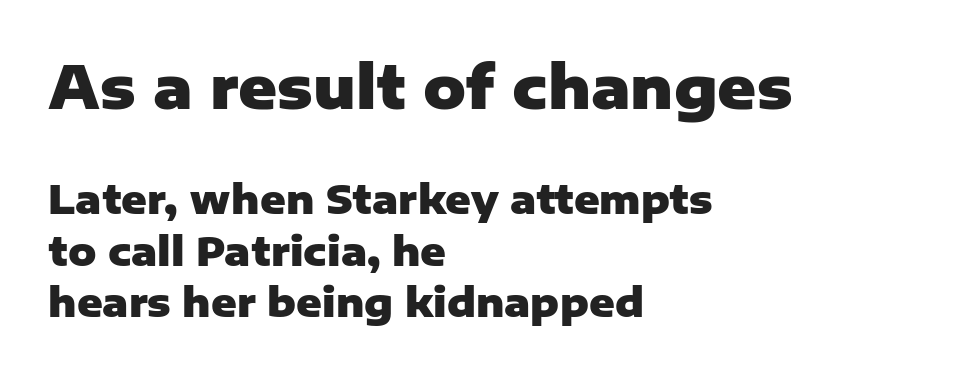
Q: Is the text bold? A: Yes.
Q: Is the text italic (slanted)? A: No, it is upright.
Q: Is the typeface a serif or a sans-serif typeface? A: Sans-serif.
Q: Is the text underlined? A: No.
Q: How is the paragraph aligned? A: Left-aligned.
Q: Is the spacing between letters normal or unusually wide? A: Normal.
Q: Is the spacing between lines tight, normal or loose? A: Normal.
Q: Which block of text is set in a larger size, the first (top) or the second (bottom)? A: The first (top) one.
Q: Width (condensed, normal, or wide)? A: Normal.
Q: Stroke contrast? A: Low.
Q: x-height? A: Medium.
Q: Monospaced? A: No.
